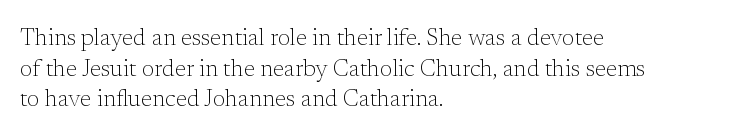
{"italic": "no", "bold": "no", "underline": "no", "align": "left", "line_spacing": "normal", "line_spacing_ratio": 1.33, "letter_spacing": "normal", "letter_spacing_em": 0.0, "glyph_px": 23}
